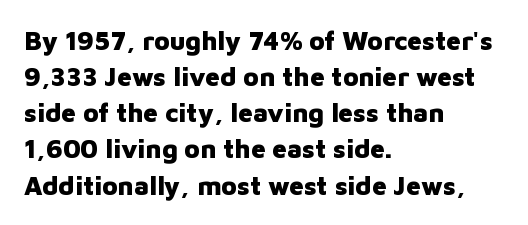
{"italic": "no", "bold": "yes", "underline": "no", "align": "left", "line_spacing": "normal", "line_spacing_ratio": 1.39, "letter_spacing": "normal", "letter_spacing_em": 0.0, "glyph_px": 26}
